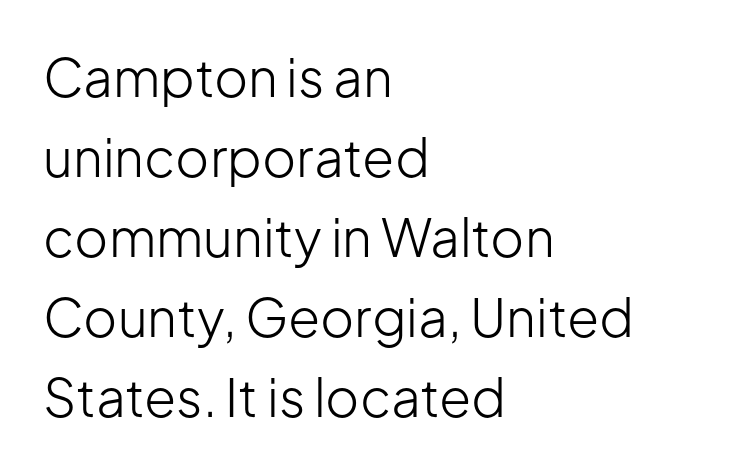
Q: Is the text bold? A: No.
Q: Is the text italic (slanted)? A: No, it is upright.
Q: Is the typeface a serif or a sans-serif typeface? A: Sans-serif.
Q: Is the text underlined? A: No.
Q: How is the paragraph aligned? A: Left-aligned.
Q: Is the spacing between letters normal or unusually wide? A: Normal.
Q: Is the spacing between lines tight, normal or loose? A: Normal.
Q: Width (condensed, normal, or wide)? A: Normal.
Q: Stroke contrast? A: Low.
Q: x-height? A: Medium.
Q: Monospaced? A: No.
